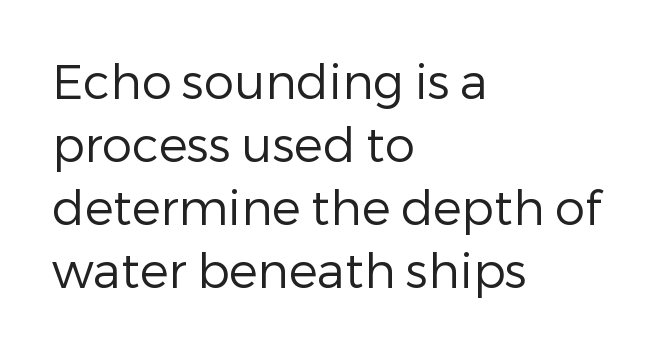
Q: Is the text bold? A: No.
Q: Is the text italic (slanted)? A: No, it is upright.
Q: Is the typeface a serif or a sans-serif typeface? A: Sans-serif.
Q: Is the text underlined? A: No.
Q: How is the paragraph aligned? A: Left-aligned.
Q: Is the spacing between letters normal or unusually wide? A: Normal.
Q: Is the spacing between lines tight, normal or loose? A: Normal.
Q: Width (condensed, normal, or wide)? A: Normal.
Q: Stroke contrast? A: Low.
Q: x-height? A: Medium.
Q: Monospaced? A: No.
